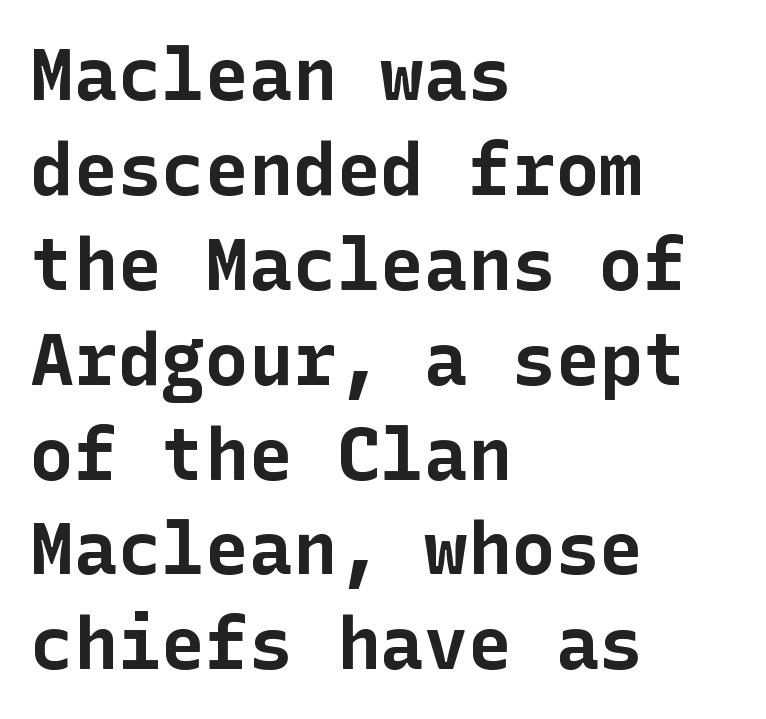
Does the weight exceed regular? Yes, all the way to bold. Which margin do the lines hug? The left one — the right edge is uneven. If you drew a line through each stem, it would be perfectly vertical. The characters display no serif detailing; their extremities are plain.
